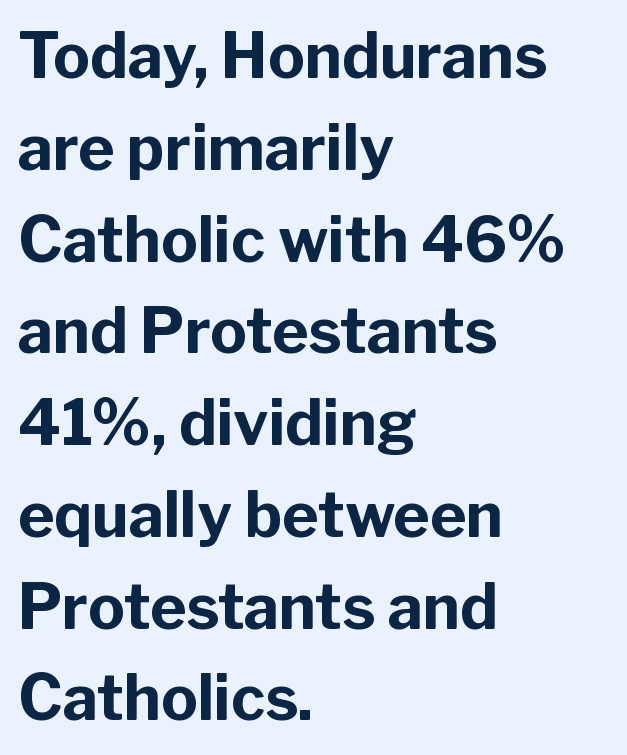
Think of a printed novel: that variable character pitch is what you see here. Interline gaps are of average width in this sample. The designer went with a sans here, leaving each stem footless. Posture: upright roman.
